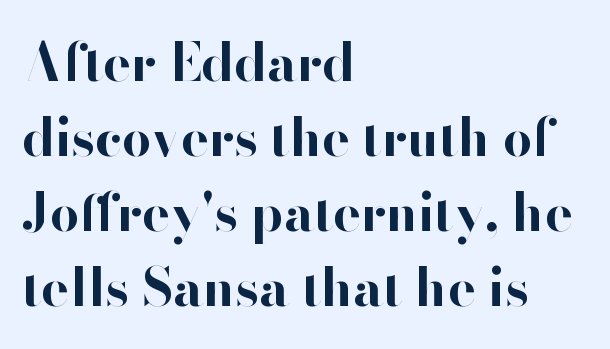
Grotesque or geometric, the face here clearly has no serifs. The glyphs have the mass of a bold cut. Honestly, the letter spacing is just normal — you wouldn't notice it. Descenders are the only things crossing below the line. Horizontal alignment here is leftward, the default for most running prose. Each letter keeps its own natural width here, so spacing adapts to shape.
